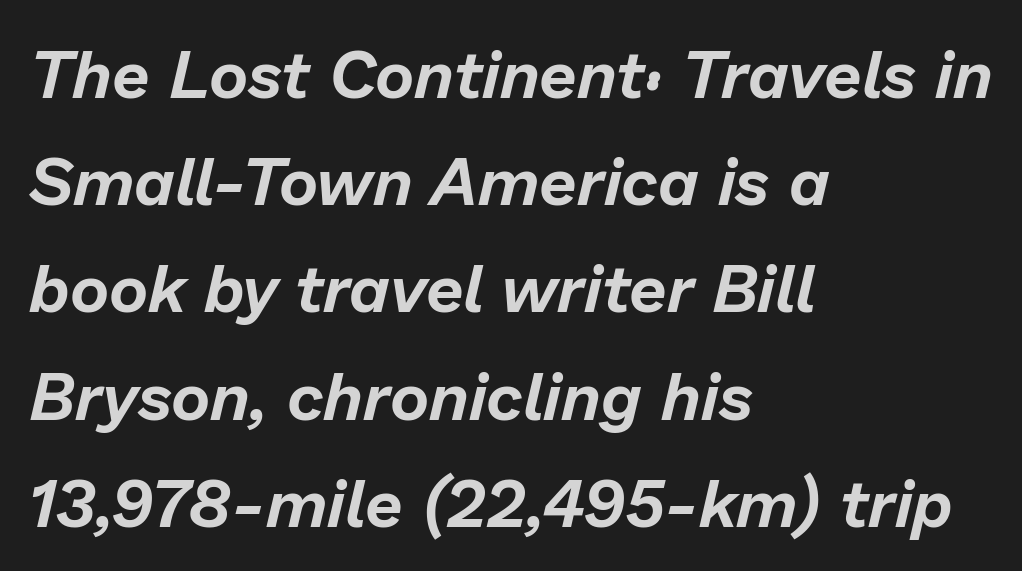
{"italic": "yes", "lean": "right", "slant_degrees": 13, "width": "normal", "stroke_contrast": "low", "x_height": "medium", "monospaced": "no", "underline": "no", "align": "left", "line_spacing": "normal", "line_spacing_ratio": 1.6, "letter_spacing": "normal", "letter_spacing_em": 0.0, "glyph_px": 67}
